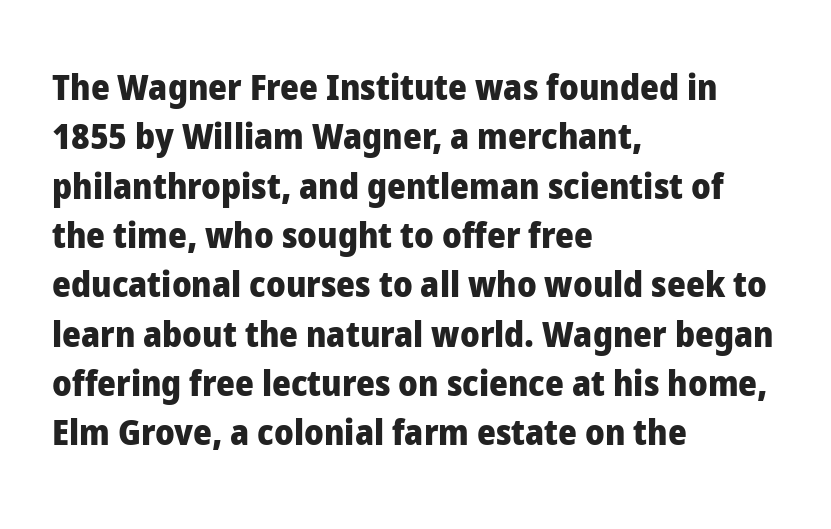
{"serif": "no", "italic": "no", "bold": "yes", "weight": "heavy", "width": "normal", "stroke_contrast": "low", "x_height": "medium", "monospaced": "no", "underline": "no", "align": "left", "line_spacing": "normal", "line_spacing_ratio": 1.37, "letter_spacing": "normal", "letter_spacing_em": 0.0, "glyph_px": 36}
